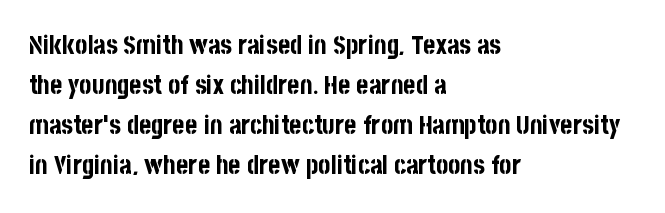
The letterforms sit shoulder to shoulder at normal distance. If you measured baseline to baseline, you'd find a middling distance. The specimen omits any rule beneath the text block's lines. These lines stack with their left ends in a neat column.
